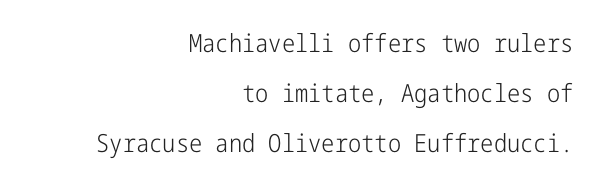
{"italic": "no", "bold": "no", "underline": "no", "align": "right", "line_spacing": "loose", "line_spacing_ratio": 2.0, "letter_spacing": "normal", "letter_spacing_em": 0.0, "glyph_px": 25}
